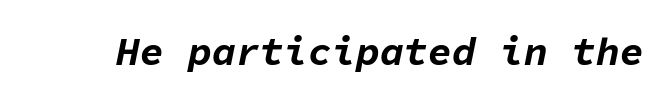
No word sits above an underline. The strokes are fattened all the way to bold. What stands out about the letter spacing? Nothing — it is the standard amount. If you drew a line through each stem, it would be angled.
